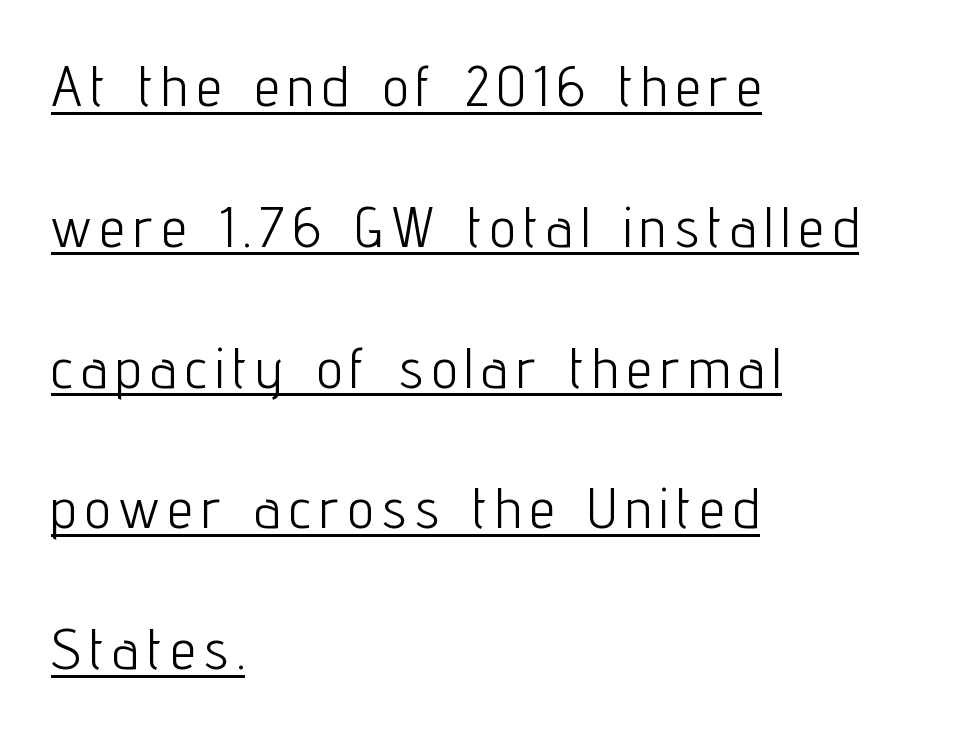
{"serif": "no", "italic": "no", "bold": "no", "weight": "light", "width": "condensed", "stroke_contrast": "low", "x_height": "medium", "monospaced": "no", "underline": "yes", "align": "left", "line_spacing": "loose", "line_spacing_ratio": 2.47, "glyph_px": 57}
